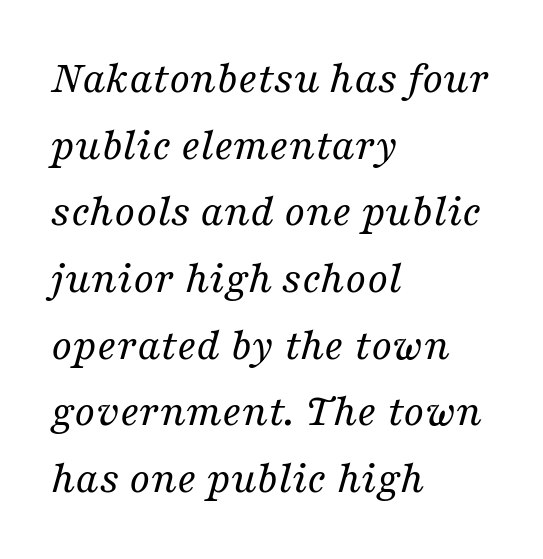
Q: Is the text bold? A: No.
Q: Is the text italic (slanted)? A: Yes, it leans right by about 16 degrees.
Q: Is the typeface a serif or a sans-serif typeface? A: Serif.
Q: Is the text underlined? A: No.
Q: How is the paragraph aligned? A: Left-aligned.
Q: Is the spacing between letters normal or unusually wide? A: Normal.
Q: Is the spacing between lines tight, normal or loose? A: Normal.
Q: Width (condensed, normal, or wide)? A: Normal.
Q: Stroke contrast? A: Medium.
Q: x-height? A: Medium.
Q: Monospaced? A: No.
